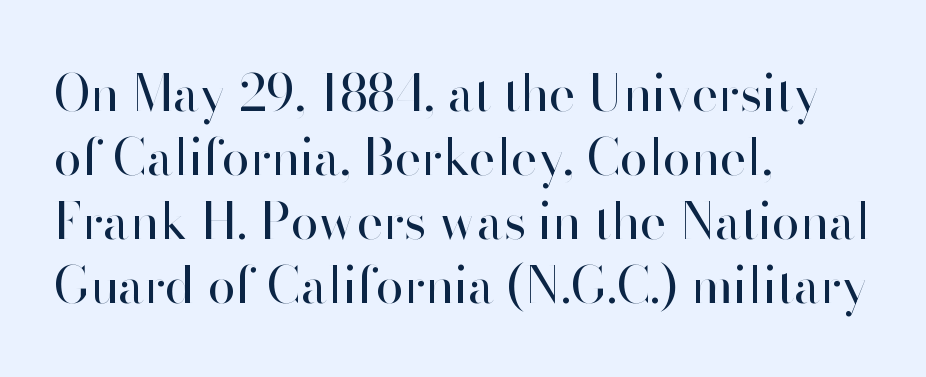
{"serif": "no", "italic": "no", "bold": "no", "weight": "regular", "width": "normal", "stroke_contrast": "high", "x_height": "small", "monospaced": "no", "underline": "no", "align": "left", "line_spacing": "normal", "line_spacing_ratio": 1.28, "letter_spacing": "normal", "letter_spacing_em": 0.0, "glyph_px": 50}
